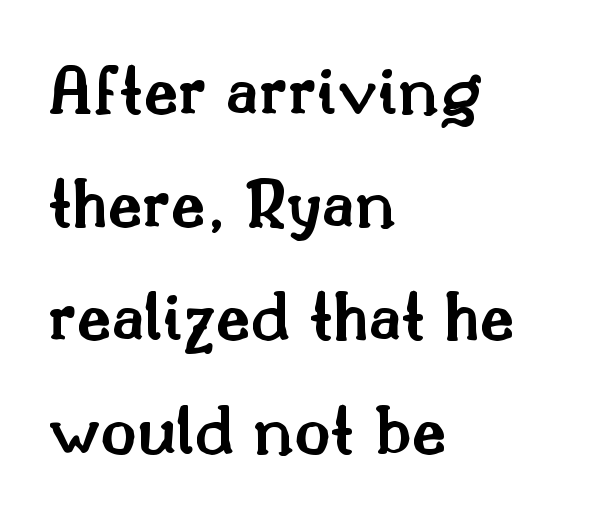
Tall strokes in this sample are plumb rather than angled. The strip under each line holds only bare page. The rag falls on the right side of this text block. Are there feet on the stems? There are — it's a serif.
